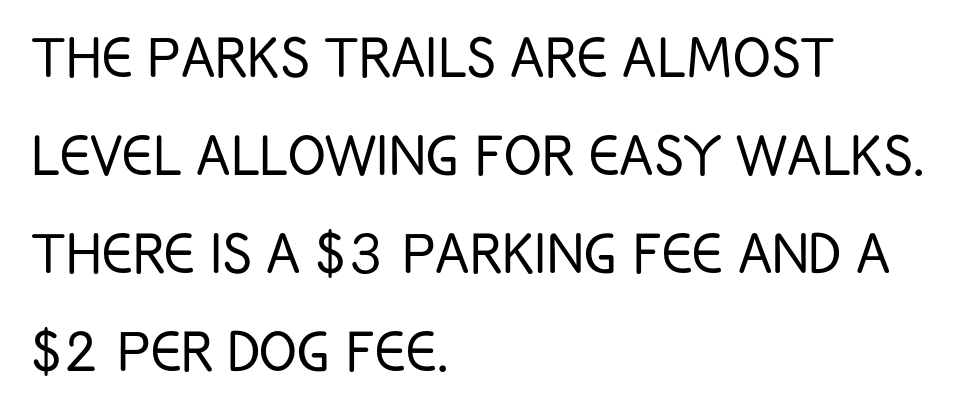
Q: Is the text bold? A: No.
Q: Is the text italic (slanted)? A: No, it is upright.
Q: Is the typeface a serif or a sans-serif typeface? A: Sans-serif.
Q: Is the text underlined? A: No.
Q: How is the paragraph aligned? A: Left-aligned.
Q: Is the spacing between letters normal or unusually wide? A: Normal.
Q: Is the spacing between lines tight, normal or loose? A: Normal.
Q: Width (condensed, normal, or wide)? A: Condensed.
Q: Stroke contrast? A: Low.
Q: x-height? A: Large.
Q: Monospaced? A: No.
